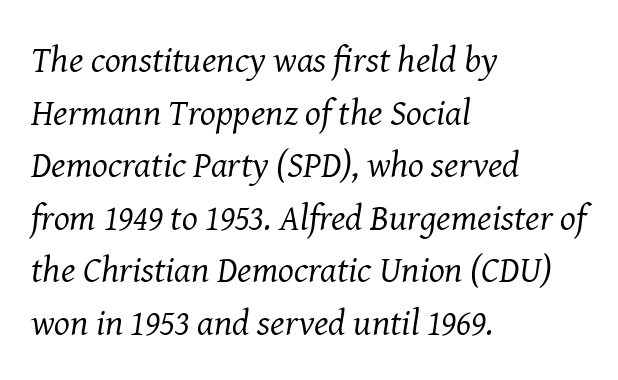
{"serif": "yes", "italic": "yes", "lean": "right", "slant_degrees": 8, "bold": "no", "weight": "regular", "width": "normal", "stroke_contrast": "medium", "x_height": "medium", "monospaced": "no", "underline": "no", "align": "left", "line_spacing": "normal", "line_spacing_ratio": 1.42, "letter_spacing": "normal", "letter_spacing_em": 0.0, "glyph_px": 37}
